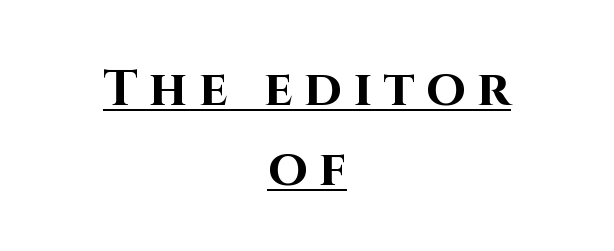
Q: Is the text bold? A: Yes.
Q: Is the text italic (slanted)? A: No, it is upright.
Q: Is the typeface a serif or a sans-serif typeface? A: Sans-serif.
Q: Is the text underlined? A: Yes.
Q: How is the paragraph aligned? A: Centered.
Q: Is the spacing between letters normal or unusually wide? A: Unusually wide.
Q: Is the spacing between lines tight, normal or loose? A: Normal.
Q: Width (condensed, normal, or wide)? A: Normal.
Q: Stroke contrast? A: High.
Q: x-height? A: Large.
Q: Monospaced? A: No.
